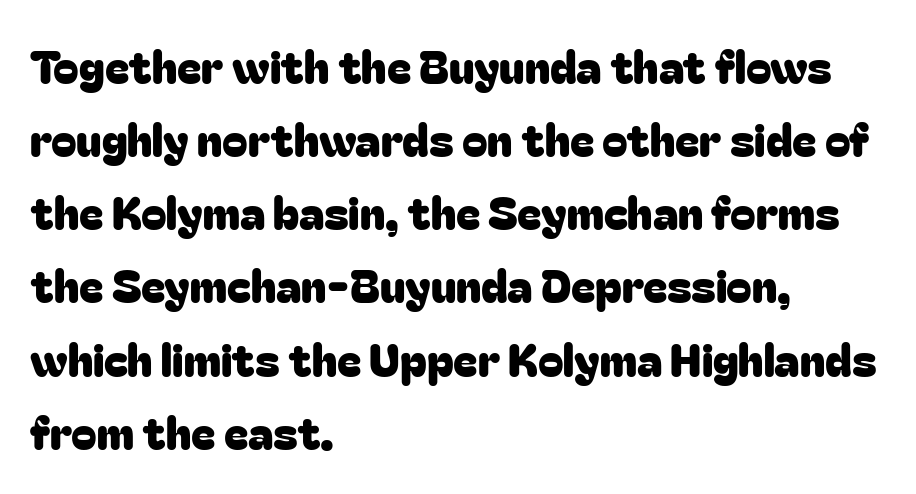
Q: Is the text italic (slanted)? A: No, it is upright.
Q: Is the typeface a serif or a sans-serif typeface? A: Sans-serif.
Q: Is the text underlined? A: No.
Q: How is the paragraph aligned? A: Left-aligned.
Q: Is the spacing between letters normal or unusually wide? A: Normal.
Q: Is the spacing between lines tight, normal or loose? A: Normal.
Q: Width (condensed, normal, or wide)? A: Normal.
Q: Stroke contrast? A: Low.
Q: x-height? A: Medium.
Q: Monospaced? A: No.
